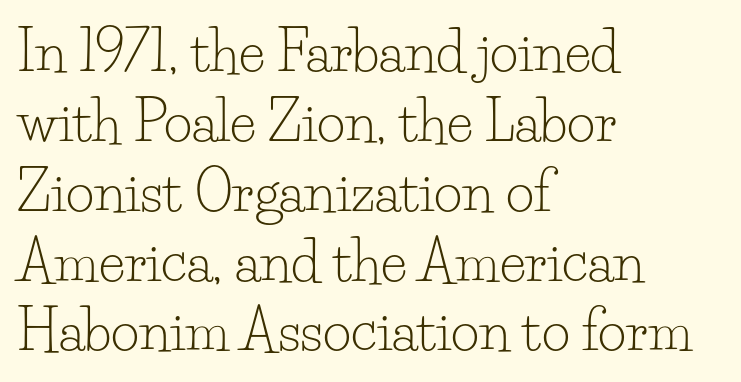
Q: Is the text bold? A: No.
Q: Is the text italic (slanted)? A: No, it is upright.
Q: Is the typeface a serif or a sans-serif typeface? A: Serif.
Q: Is the text underlined? A: No.
Q: How is the paragraph aligned? A: Left-aligned.
Q: Is the spacing between letters normal or unusually wide? A: Normal.
Q: Is the spacing between lines tight, normal or loose? A: Normal.
Q: Width (condensed, normal, or wide)? A: Normal.
Q: Stroke contrast? A: Low.
Q: x-height? A: Small.
Q: Monospaced? A: No.
